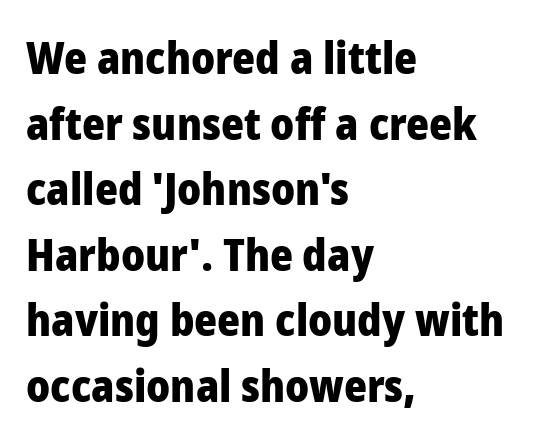
Q: Is the text bold? A: Yes.
Q: Is the text italic (slanted)? A: No, it is upright.
Q: Is the typeface a serif or a sans-serif typeface? A: Sans-serif.
Q: Is the text underlined? A: No.
Q: How is the paragraph aligned? A: Left-aligned.
Q: Is the spacing between letters normal or unusually wide? A: Normal.
Q: Is the spacing between lines tight, normal or loose? A: Normal.
Q: Width (condensed, normal, or wide)? A: Normal.
Q: Stroke contrast? A: Low.
Q: x-height? A: Medium.
Q: Monospaced? A: No.
